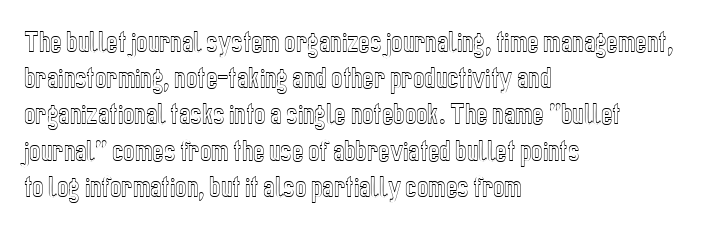
{"italic": "no", "underline": "no", "align": "left", "line_spacing": "normal", "line_spacing_ratio": 1.51, "letter_spacing": "normal", "letter_spacing_em": 0.0, "glyph_px": 24}
